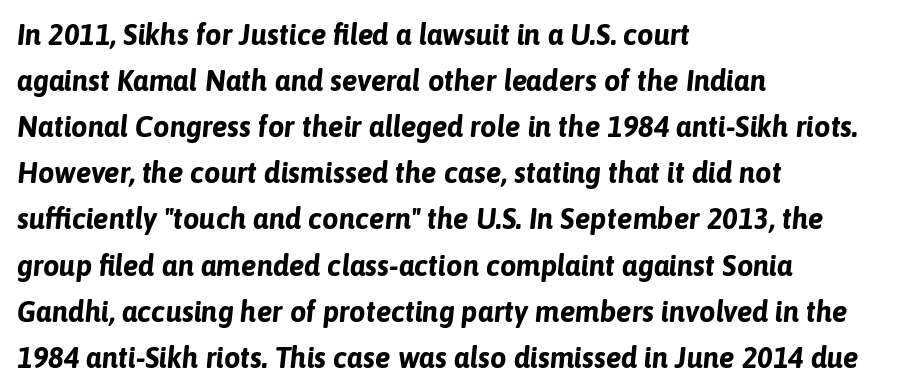
Q: Is the text bold? A: Yes.
Q: Is the text italic (slanted)? A: Yes, it leans right by about 6 degrees.
Q: Is the text underlined? A: No.
Q: How is the paragraph aligned? A: Left-aligned.
Q: Is the spacing between letters normal or unusually wide? A: Normal.
Q: Is the spacing between lines tight, normal or loose? A: Normal.
Q: Width (condensed, normal, or wide)? A: Normal.
Q: Stroke contrast? A: Low.
Q: x-height? A: Medium.
Q: Monospaced? A: No.
